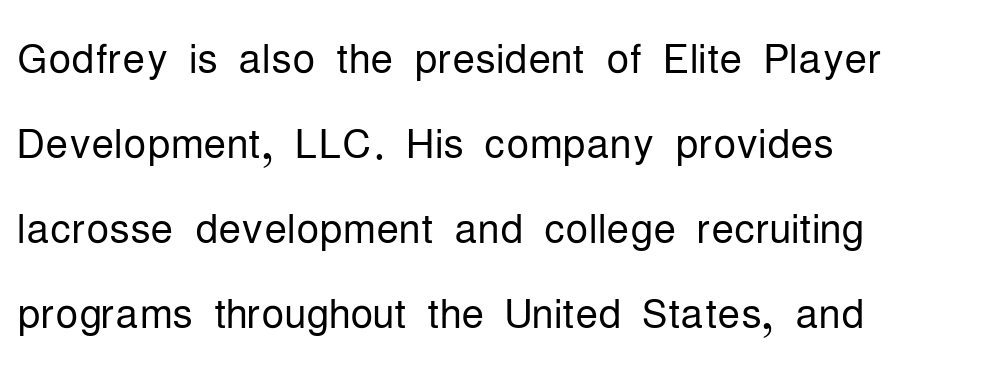
{"serif": "no", "italic": "no", "bold": "no", "weight": "light", "width": "condensed", "stroke_contrast": "low", "x_height": "medium", "monospaced": "no", "underline": "no", "align": "left", "line_spacing": "normal", "line_spacing_ratio": 1.49, "letter_spacing": "normal", "letter_spacing_em": 0.0, "glyph_px": 57}
